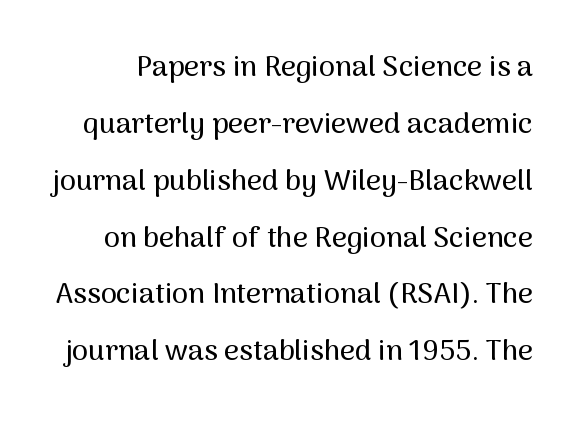
A typesetter would call this proportional, since set widths differ per character. Glyph-to-glyph distance matches everyday printed text. To sum up the face: it is a sans, with no serifs. The strip under each line holds only bare page. Reading down the column, the eye jumps a long way to each next line.
